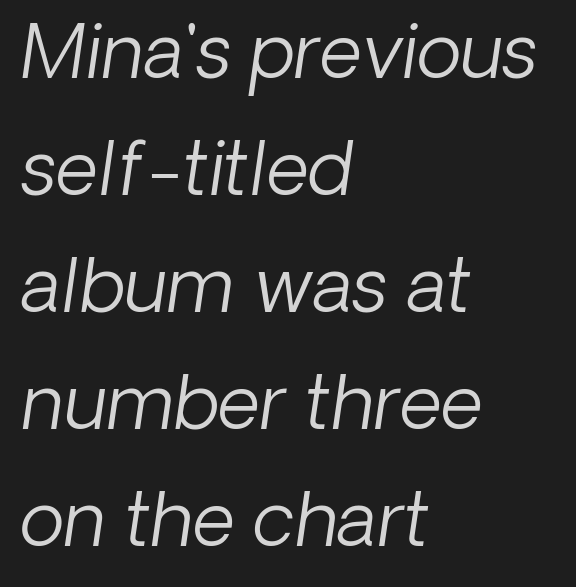
Characters are canted at an angle relative to the baseline's perpendicular. These lines are set flush left with a ragged right edge. This sample has the flowing, uneven cadence of proportional lettering. Rule under the text: the space is simply empty.
